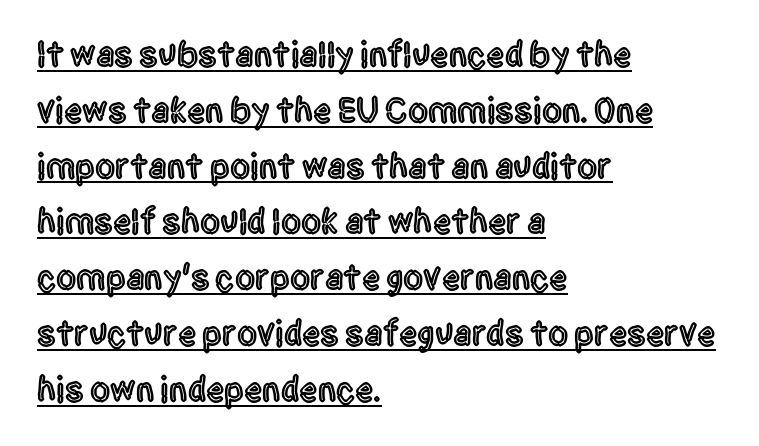
{"serif": "no", "italic": "no", "width": "condensed", "x_height": "large", "monospaced": "no", "underline": "yes", "align": "left", "line_spacing": "normal", "line_spacing_ratio": 1.55, "letter_spacing": "normal", "letter_spacing_em": 0.0, "glyph_px": 36}
